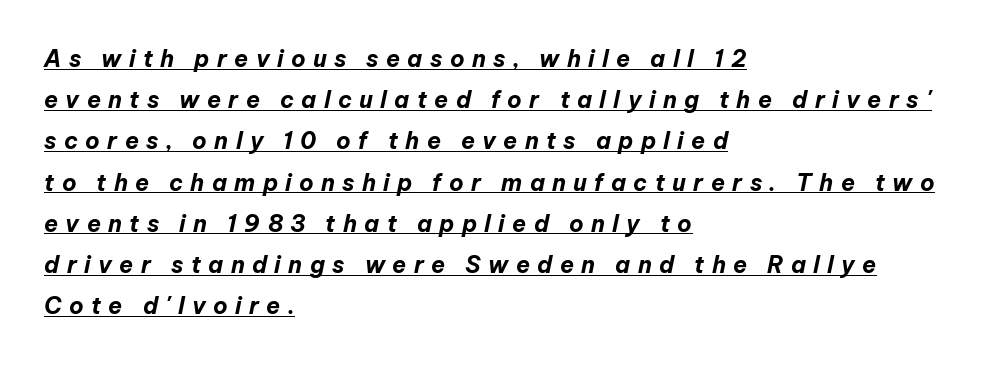
Looks like someone drew a line under every word here. The setting favours the left margin, as ordinary paragraphs usually do. The horizontal fit of the characters is loose and conspicuously gappy. The sample has been set heavy, in full bold. The axis of the letterforms is tilted away from vertical.
